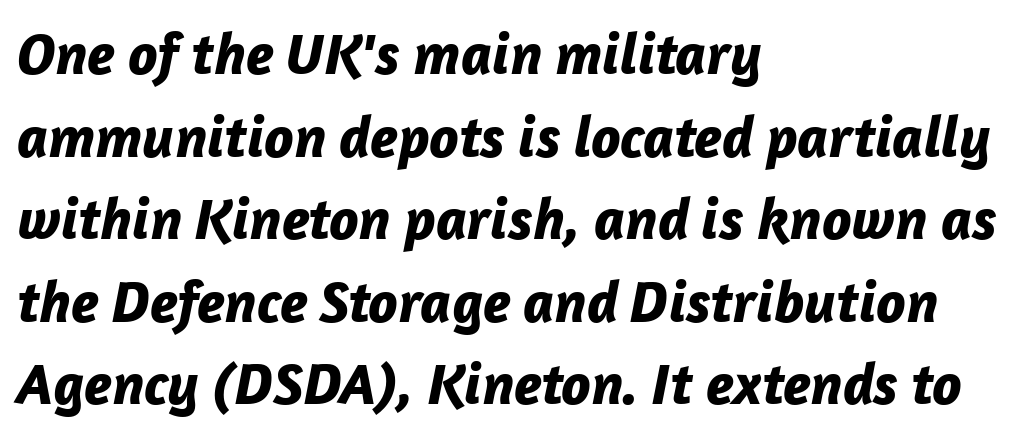
Successive baselines arrive at the customary interval. Look at the tracking — it's just the regular setting, nothing added. Its strokes are broad and dark, the hallmark of bold type. Think of a printed novel: that variable character pitch is what you see here.
